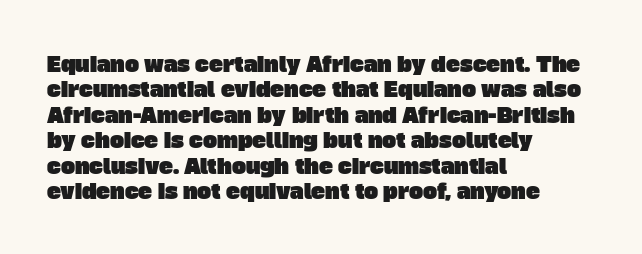
The image shows 21 px text type; set left-aligned, line spacing 1.21x, normal letter spacing, not underlined.
